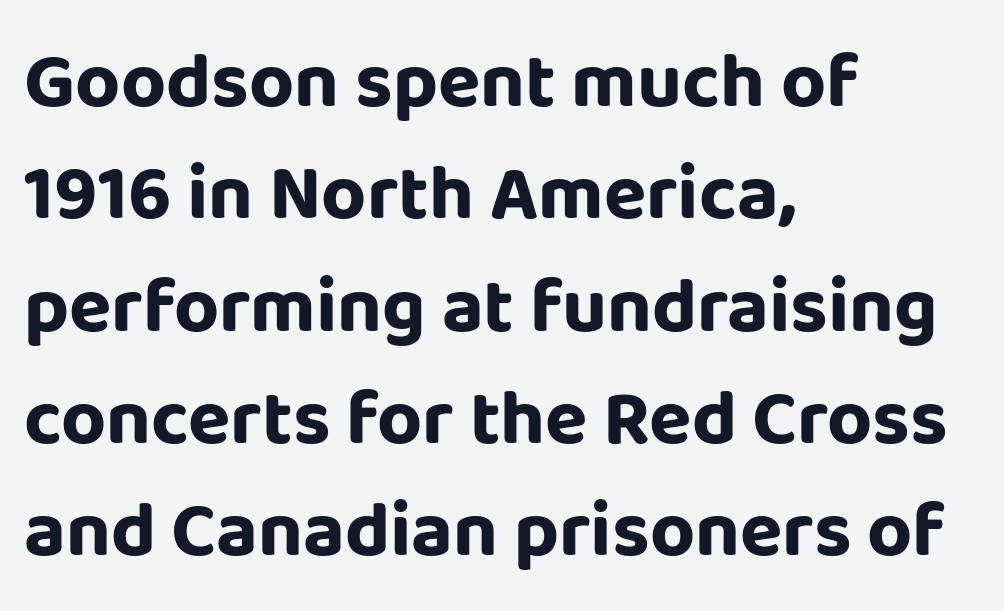
{"serif": "no", "italic": "no", "bold": "yes", "weight": "bold", "width": "normal", "stroke_contrast": "low", "x_height": "large", "monospaced": "no", "underline": "no", "align": "left", "line_spacing": "normal", "line_spacing_ratio": 1.44, "letter_spacing": "normal", "letter_spacing_em": 0.0, "glyph_px": 78}
